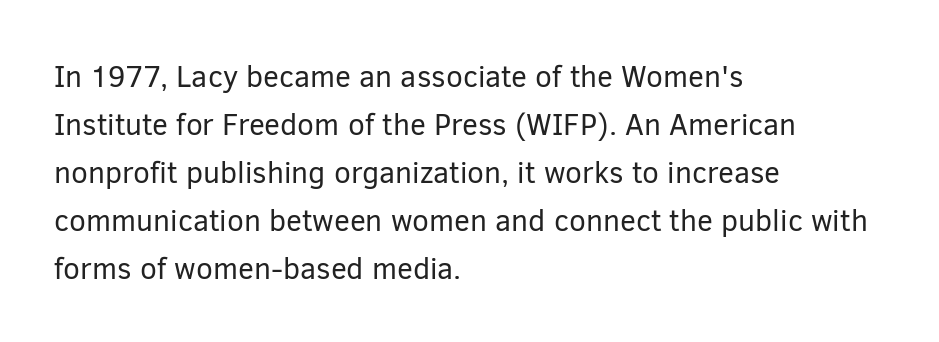
{"serif": "no", "italic": "no", "bold": "no", "weight": "regular", "width": "normal", "stroke_contrast": "low", "x_height": "medium", "monospaced": "no", "underline": "no", "align": "left", "line_spacing": "normal", "line_spacing_ratio": 1.6, "letter_spacing": "normal", "letter_spacing_em": 0.0, "glyph_px": 30}
